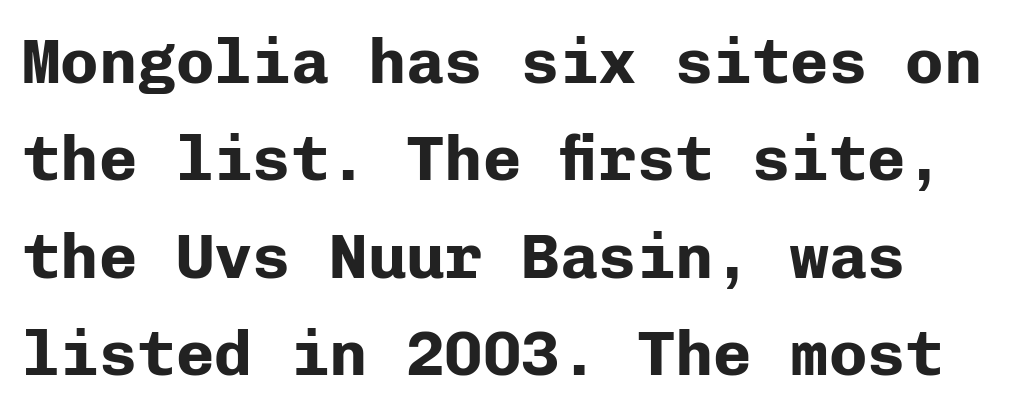
{"serif": "no", "italic": "no", "bold": "yes", "weight": "bold", "width": "normal", "stroke_contrast": "low", "x_height": "medium", "monospaced": "yes", "underline": "no", "line_spacing": "normal", "line_spacing_ratio": 1.52, "letter_spacing": "normal", "letter_spacing_em": 0.0, "glyph_px": 64}
